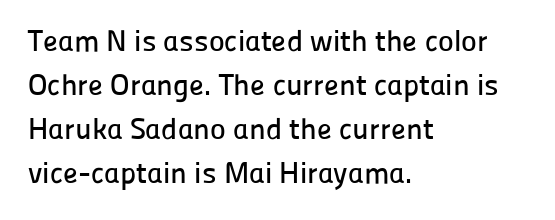
{"serif": "no", "italic": "no", "width": "normal", "stroke_contrast": "low", "x_height": "medium", "monospaced": "no", "underline": "no", "align": "left", "line_spacing": "normal", "line_spacing_ratio": 1.47, "letter_spacing": "normal", "letter_spacing_em": 0.0, "glyph_px": 30}
